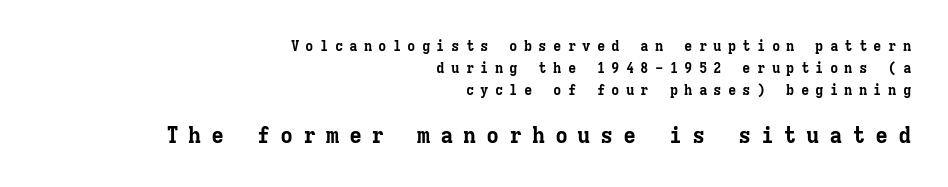
Q: Is the text bold? A: Yes.
Q: Is the text italic (slanted)? A: No, it is upright.
Q: Is the text underlined? A: No.
Q: How is the paragraph aligned? A: Right-aligned.
Q: Is the spacing between letters normal or unusually wide? A: Unusually wide.
Q: Is the spacing between lines tight, normal or loose? A: Normal.
Q: Which block of text is set in a larger size, the first (top) or the second (bottom)? A: The second (bottom) one.
